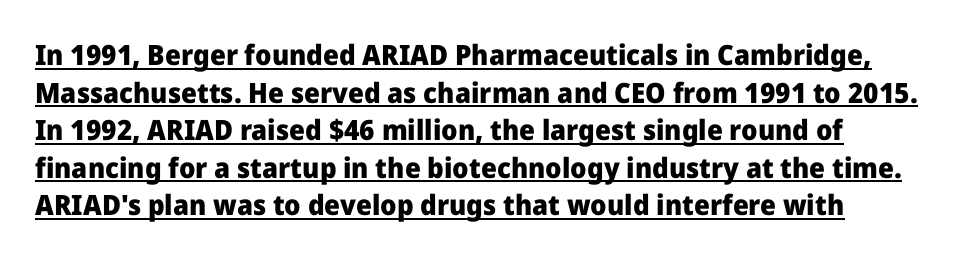
Q: Is the text bold? A: Yes.
Q: Is the text italic (slanted)? A: No, it is upright.
Q: Is the typeface a serif or a sans-serif typeface? A: Sans-serif.
Q: Is the text underlined? A: Yes.
Q: How is the paragraph aligned? A: Left-aligned.
Q: Is the spacing between letters normal or unusually wide? A: Normal.
Q: Is the spacing between lines tight, normal or loose? A: Normal.
Q: Width (condensed, normal, or wide)? A: Normal.
Q: Stroke contrast? A: Low.
Q: x-height? A: Medium.
Q: Monospaced? A: No.
